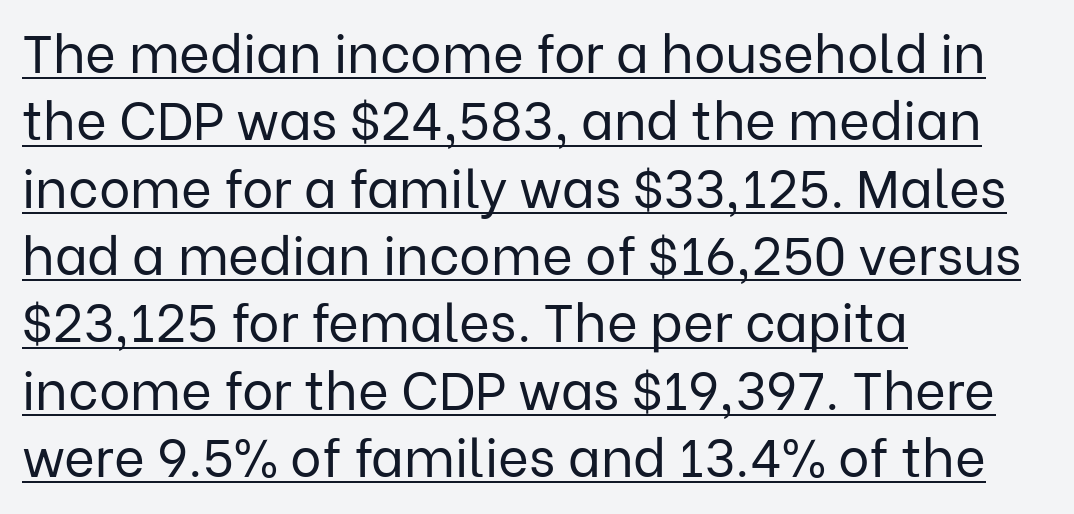
{"serif": "no", "italic": "no", "bold": "no", "weight": "regular", "width": "normal", "stroke_contrast": "low", "x_height": "medium", "monospaced": "no", "underline": "yes", "align": "left", "line_spacing": "normal", "line_spacing_ratio": 1.27, "letter_spacing": "normal", "letter_spacing_em": 0.0, "glyph_px": 53}
